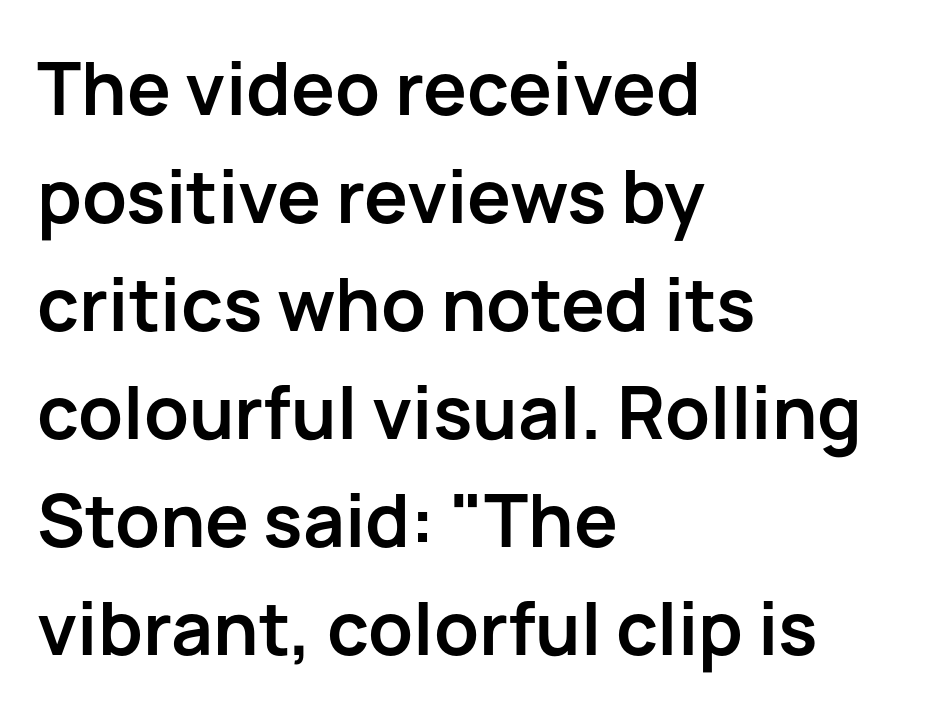
Vertical spacing — default. When letters stand straight like this, we call the style roman or upright. These lines keep a tight, regular rhythm from letter to letter. The words here are not underlined. Plenty of ink on the page — the face is bold.
